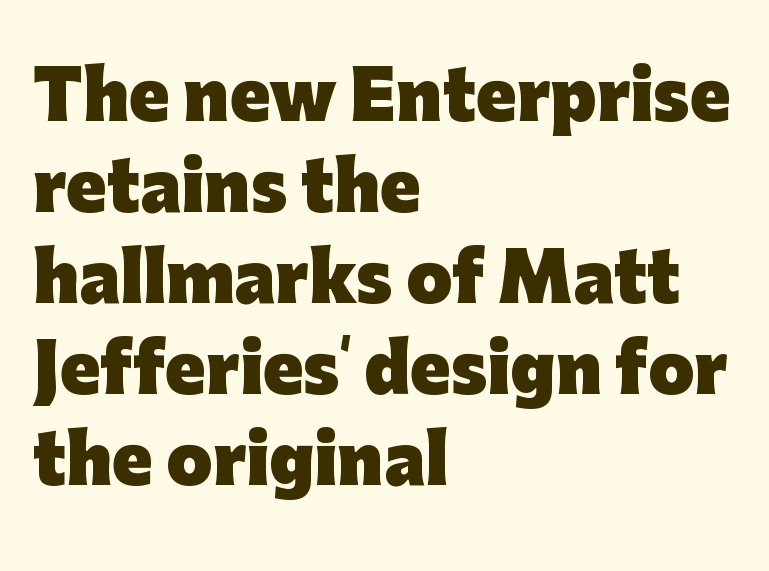
{"serif": "no", "italic": "no", "bold": "yes", "weight": "heavy", "width": "normal", "stroke_contrast": "low", "x_height": "medium", "monospaced": "no", "underline": "no", "align": "left", "line_spacing": "normal", "line_spacing_ratio": 1.38, "letter_spacing": "normal", "letter_spacing_em": 0.0, "glyph_px": 66}
